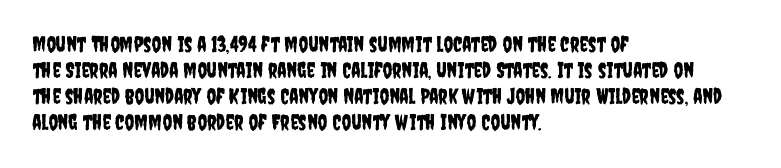
{"italic": "no", "underline": "no", "align": "left", "line_spacing_ratio": 1.24, "letter_spacing": "normal", "letter_spacing_em": 0.0, "glyph_px": 21}
